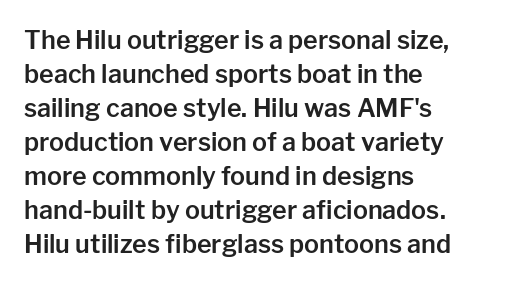
The image shows 25 px text type, upright; set left-aligned, normal line spacing (1.36x), normal letter spacing, not underlined.
